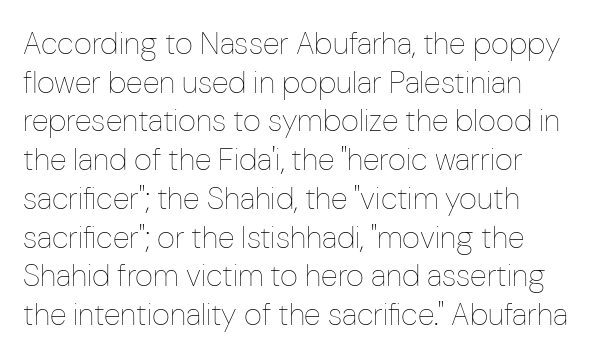
Q: Is the text bold? A: No.
Q: Is the text italic (slanted)? A: No, it is upright.
Q: Is the text underlined? A: No.
Q: How is the paragraph aligned? A: Left-aligned.
Q: Is the spacing between letters normal or unusually wide? A: Normal.
Q: Is the spacing between lines tight, normal or loose? A: Normal.
Q: Width (condensed, normal, or wide)? A: Condensed.
Q: Stroke contrast? A: Low.
Q: x-height? A: Medium.
Q: Monospaced? A: No.
